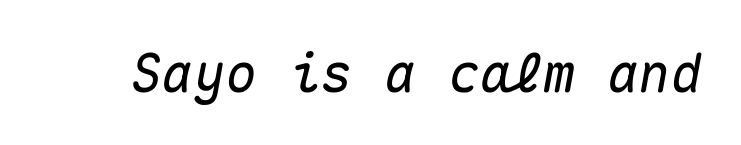
Q: Is the text italic (slanted)? A: Yes, it leans right by about 10 degrees.
Q: Is the text underlined? A: No.
Q: Is the spacing between letters normal or unusually wide? A: Normal.
Q: Width (condensed, normal, or wide)? A: Normal.
Q: Stroke contrast? A: Medium.
Q: x-height? A: Medium.
Q: Monospaced? A: Yes.
